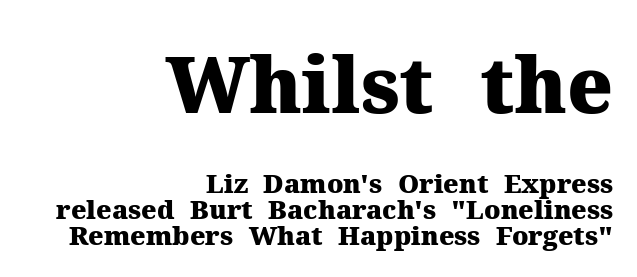
The image shows 77 px heavy serif type, upright; set right-aligned, tight line spacing (1.0x), normal letter spacing, not underlined; the first (top) block is 2.96x larger; medium stroke contrast and a medium x-height.
